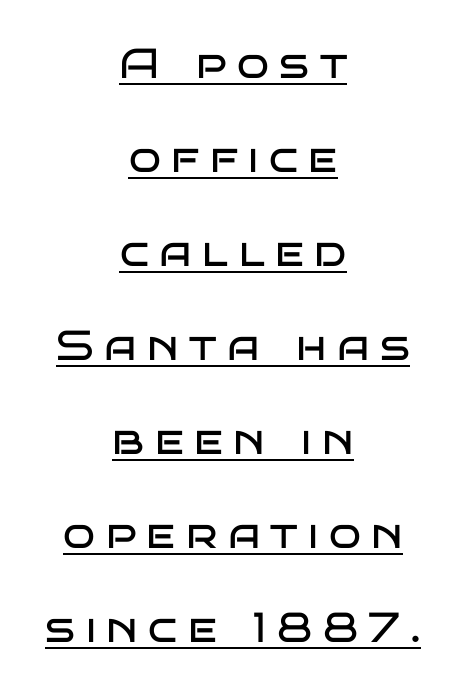
The image shows 42 px regular-weight, wide sans-serif type, upright; set centered, loose line spacing (2.24x), unusually wide letter spacing (+0.25 em), underlined; low stroke contrast and a large x-height.
